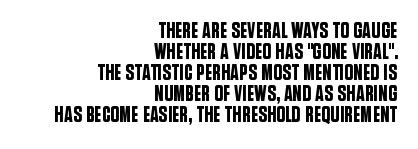
{"italic": "no", "underline": "no", "align": "right", "line_spacing": "tight", "line_spacing_ratio": 0.96, "letter_spacing": "normal", "letter_spacing_em": 0.0, "glyph_px": 22}
